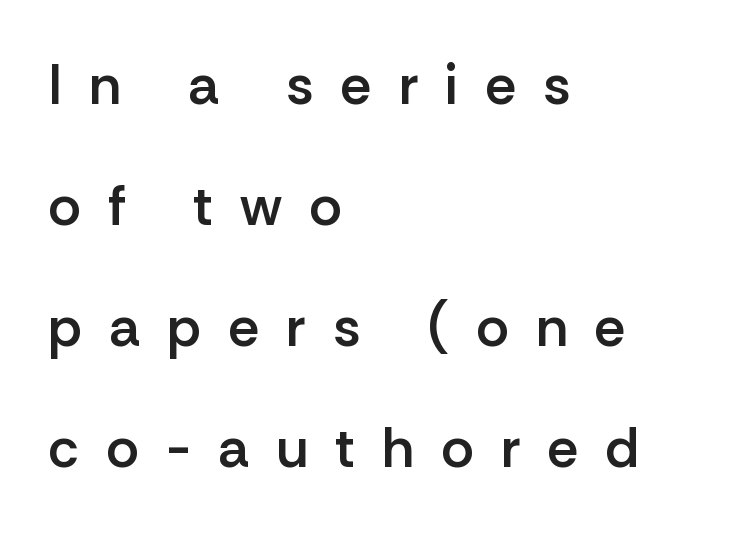
{"serif": "no", "italic": "no", "bold": "semi", "weight": "semibold", "width": "normal", "stroke_contrast": "low", "x_height": "medium", "monospaced": "no", "underline": "no", "align": "left", "line_spacing": "loose", "line_spacing_ratio": 2.16, "letter_spacing": "wide", "letter_spacing_em": 0.48, "glyph_px": 56}
